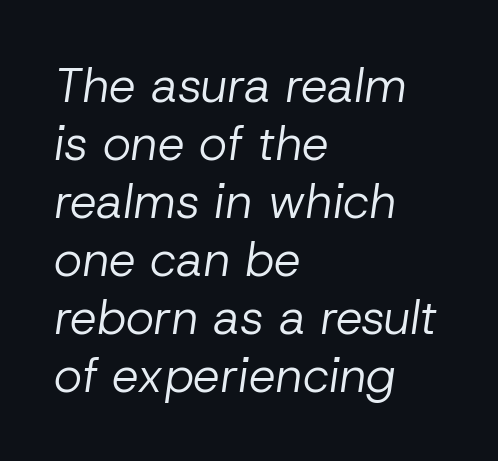
Q: Is the text bold? A: No.
Q: Is the text italic (slanted)? A: Yes, it leans right by about 8 degrees.
Q: Is the text underlined? A: No.
Q: How is the paragraph aligned? A: Left-aligned.
Q: Is the spacing between letters normal or unusually wide? A: Normal.
Q: Width (condensed, normal, or wide)? A: Normal.
Q: Stroke contrast? A: Low.
Q: x-height? A: Medium.
Q: Monospaced? A: No.
